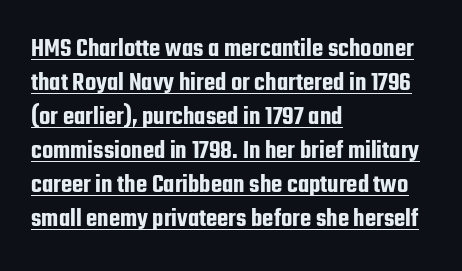
{"italic": "no", "underline": "yes", "align": "left", "line_spacing": "normal", "line_spacing_ratio": 1.31, "letter_spacing": "normal", "letter_spacing_em": 0.0, "glyph_px": 26}
